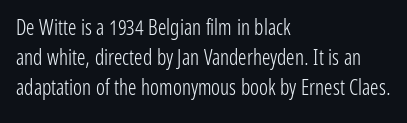
Compared with typical body copy, the letter spacing here is the same. The text block is weighted toward the left margin, trailing off unevenly rightward. The foot of each line stays bare and open. Evenly set lines give the paragraph a standard silhouette. Stroke thickness stays within the range of a standard reading face or lighter.
